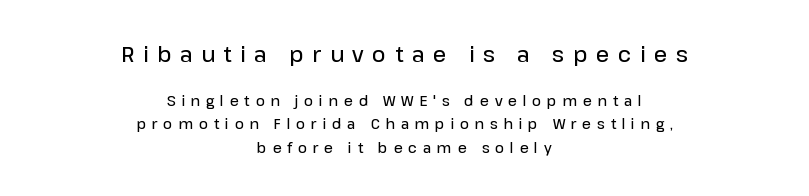
The image shows 21 px text type, upright; set centered, normal line spacing (1.67x), unusually wide letter spacing (+0.41 em), not underlined; the first (top) block is 1.5x larger.
